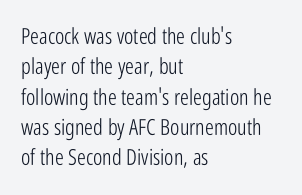
Q: Is the text bold? A: No.
Q: Is the text italic (slanted)? A: No, it is upright.
Q: Is the text underlined? A: No.
Q: How is the paragraph aligned? A: Left-aligned.
Q: Is the spacing between letters normal or unusually wide? A: Normal.
Q: Is the spacing between lines tight, normal or loose? A: Normal.
